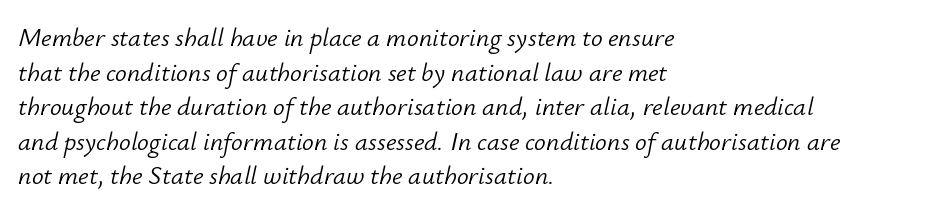
Q: Is the text bold? A: No.
Q: Is the text italic (slanted)? A: Yes, it leans right by about 12 degrees.
Q: Is the text underlined? A: No.
Q: How is the paragraph aligned? A: Left-aligned.
Q: Is the spacing between letters normal or unusually wide? A: Normal.
Q: Is the spacing between lines tight, normal or loose? A: Normal.
